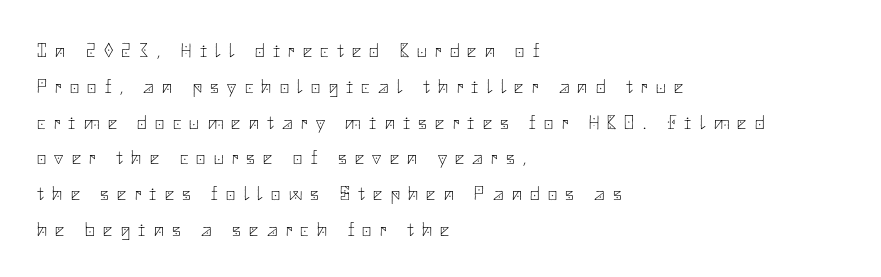
The image shows 20 px text type, upright; set left-aligned, line spacing 1.79x, unusually wide letter spacing (+0.42 em), not underlined.
